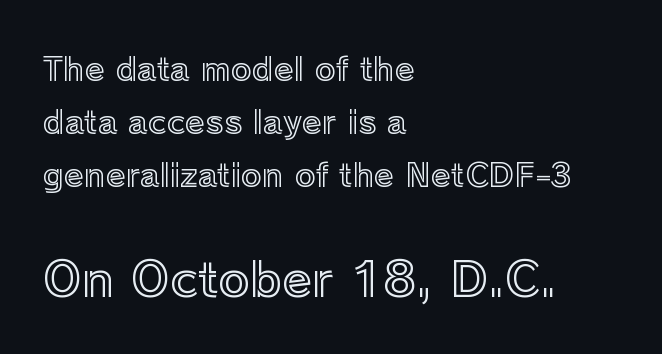
The gaps between neighbouring characters are ordinary and unremarkable. Quick note: not italic, upright. The passage shown stacks its lines at a standard gap. The letters advance in unequal steps, a hallmark of proportional type.
